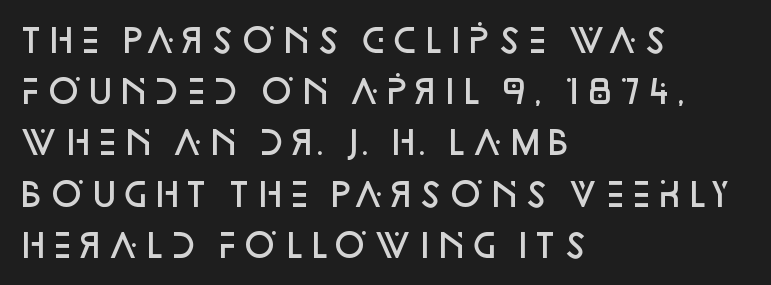
You could not count columns in this text — the font is proportionally spaced. A typesetter would call this zero additional tracking. The rows are spaced the way most documents space them. Serif or sans? Sans — the stroke terminals are bare.
